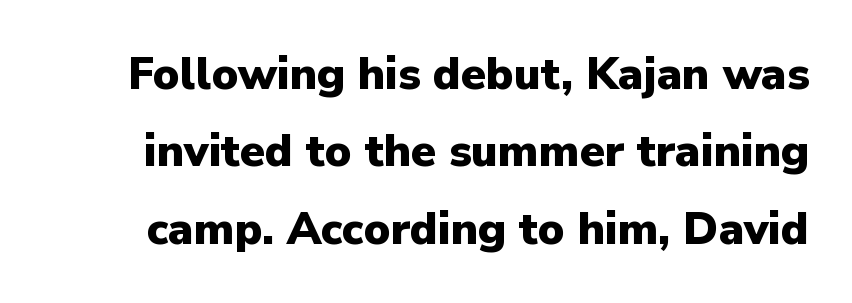
The specimen omits any rule beneath the text block's lines. Summary of weight: heavy, a full bold. Italic: no, the glyphs are upright roman. The passage shown is typed in a proportional face where columns would drift. Does the type have serifs? No, each stem ends abruptly.
